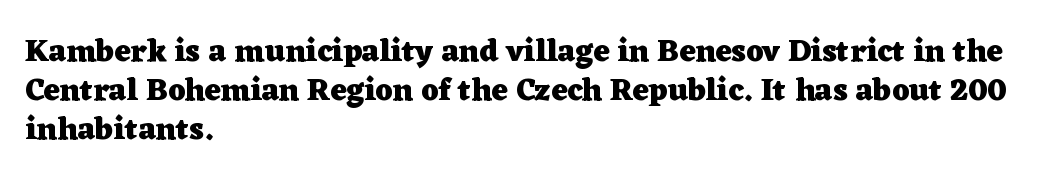
Descender tails drop into unmarked territory. The designer went with a serif here, giving each stem small feet. Short and long lines alike share a common starting point at left. Think of a printed novel: that variable character pitch is what you see here.
